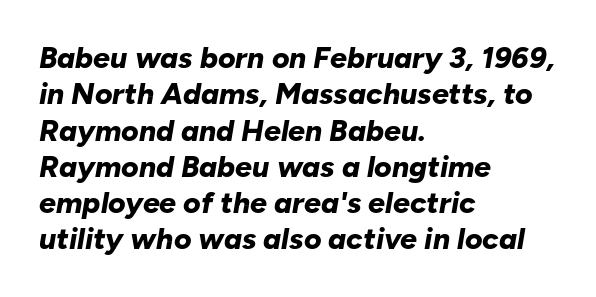
{"italic": "yes", "lean": "right", "slant_degrees": 10, "bold": "yes", "weight": "bold", "width": "normal", "stroke_contrast": "low", "x_height": "medium", "monospaced": "no", "underline": "no", "align": "left", "line_spacing_ratio": 1.21, "letter_spacing": "normal", "letter_spacing_em": 0.0, "glyph_px": 30}
